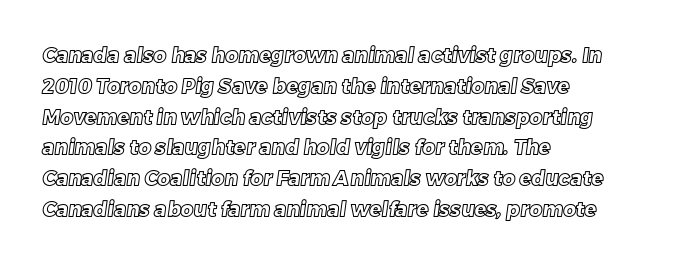
The rendering uses a moderate line-height, typical for paragraphs. The rendering keeps characters at their native spacing. Teacher's note: observe the even left margin — that is flush-left alignment. The string is rendered with underlining switched off.
